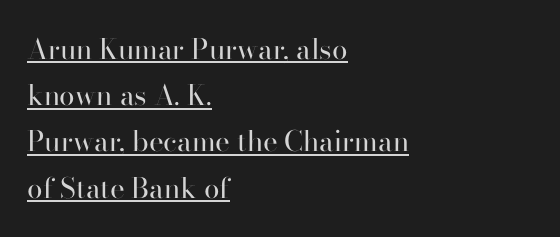
Q: Is the text bold? A: No.
Q: Is the text italic (slanted)? A: No, it is upright.
Q: Is the typeface a serif or a sans-serif typeface? A: Serif.
Q: Is the text underlined? A: Yes.
Q: How is the paragraph aligned? A: Left-aligned.
Q: Is the spacing between letters normal or unusually wide? A: Normal.
Q: Is the spacing between lines tight, normal or loose? A: Normal.
Q: Width (condensed, normal, or wide)? A: Normal.
Q: Stroke contrast? A: High.
Q: x-height? A: Small.
Q: Monospaced? A: No.
